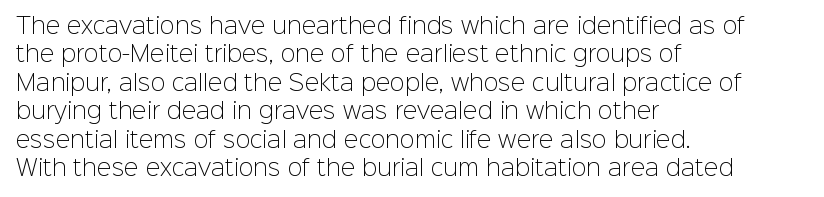
Rule under the text: the space is simply empty. Honestly, the letter spacing is just normal — you wouldn't notice it. The font's upright variant was chosen for this text. The strokes are not fattened; the text isn't bold. Layout note: lines flush left. The designer left line spacing at the default.
